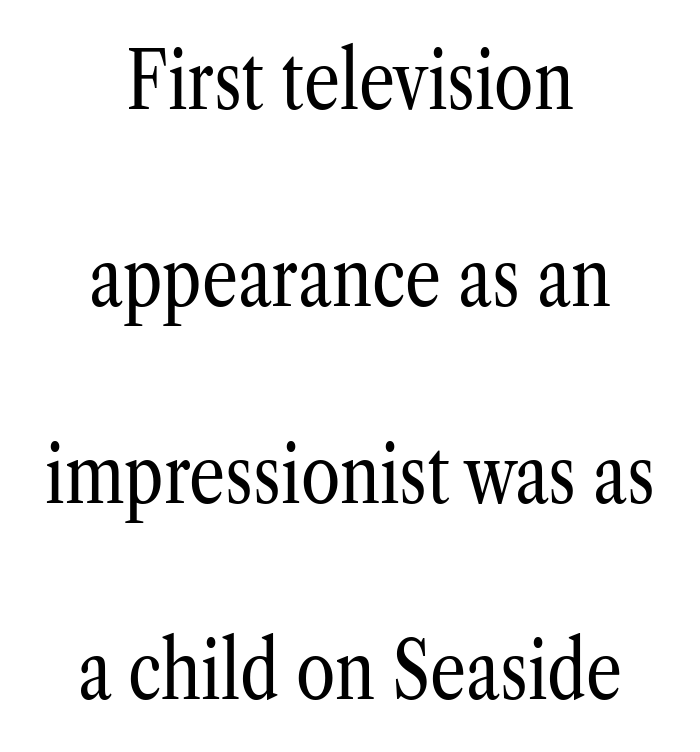
Q: Is the text bold? A: No.
Q: Is the text italic (slanted)? A: No, it is upright.
Q: Is the typeface a serif or a sans-serif typeface? A: Serif.
Q: Is the text underlined? A: No.
Q: How is the paragraph aligned? A: Centered.
Q: Is the spacing between letters normal or unusually wide? A: Normal.
Q: Is the spacing between lines tight, normal or loose? A: Loose.
Q: Width (condensed, normal, or wide)? A: Condensed.
Q: Stroke contrast? A: Low.
Q: x-height? A: Medium.
Q: Monospaced? A: No.
